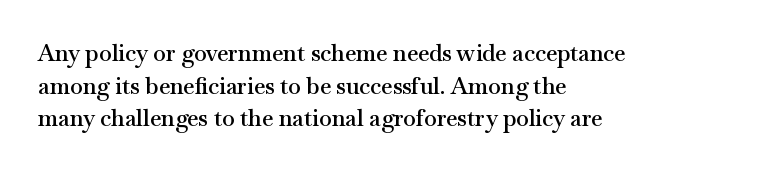
{"italic": "no", "bold": "semi", "underline": "no", "align": "left", "line_spacing": "normal", "line_spacing_ratio": 1.42, "letter_spacing": "normal", "letter_spacing_em": 0.0, "glyph_px": 23}
